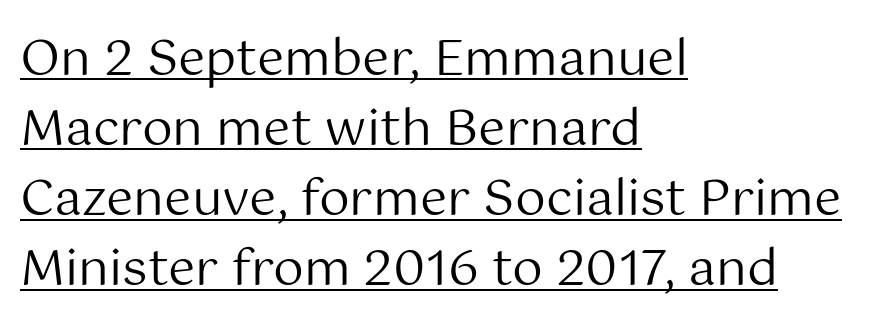
The image shows 49 px regular-weight sans-serif type, upright; set left-aligned, normal line spacing (1.43x), normal letter spacing, underlined; medium stroke contrast and a medium x-height.
